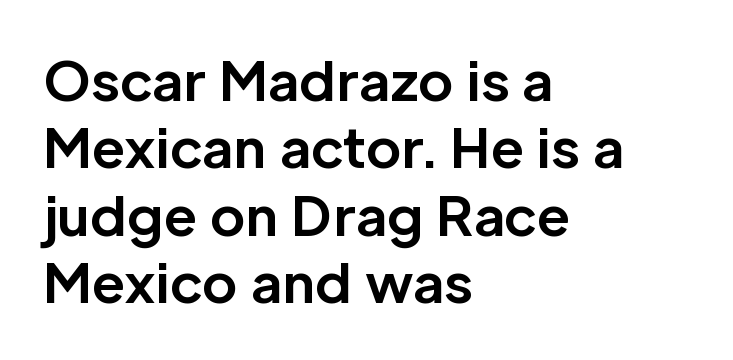
Q: Is the text bold? A: Yes.
Q: Is the text italic (slanted)? A: No, it is upright.
Q: Is the typeface a serif or a sans-serif typeface? A: Sans-serif.
Q: Is the text underlined? A: No.
Q: How is the paragraph aligned? A: Left-aligned.
Q: Is the spacing between letters normal or unusually wide? A: Normal.
Q: Is the spacing between lines tight, normal or loose? A: Normal.
Q: Width (condensed, normal, or wide)? A: Normal.
Q: Stroke contrast? A: Low.
Q: x-height? A: Medium.
Q: Monospaced? A: No.
